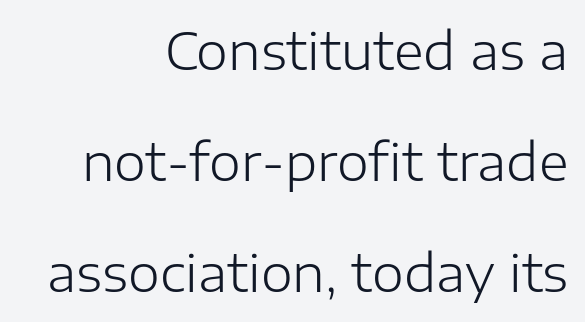
The image shows 51 px light sans-serif type, upright; set right-aligned, loose line spacing (2.18x), normal letter spacing, not underlined; low stroke contrast and a medium x-height.
